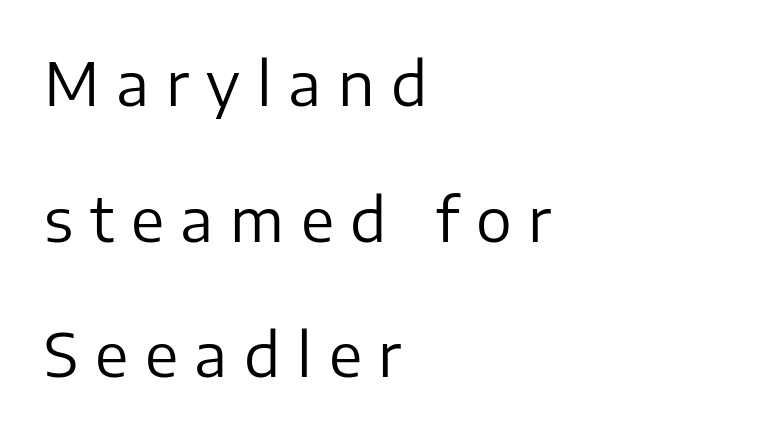
Rule under the text: the space is simply empty. Glyph-to-glyph distance is far greater than everyday printed text. Think of a printed novel: that variable character pitch is what you see here. Which margin do the lines hug? The left one — the right edge is uneven. The lettering stays uniformly vertical, giving the passage a roman look. The block of text is sparse from top to bottom, with ample space between rows.
